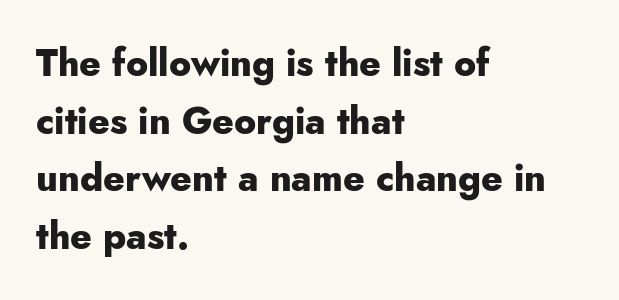
{"serif": "no", "italic": "no", "bold": "yes", "weight": "heavy", "width": "normal", "stroke_contrast": "low", "x_height": "small", "monospaced": "no", "underline": "no", "align": "left", "line_spacing": "normal", "line_spacing_ratio": 1.56, "letter_spacing": "normal", "letter_spacing_em": 0.0, "glyph_px": 37}
